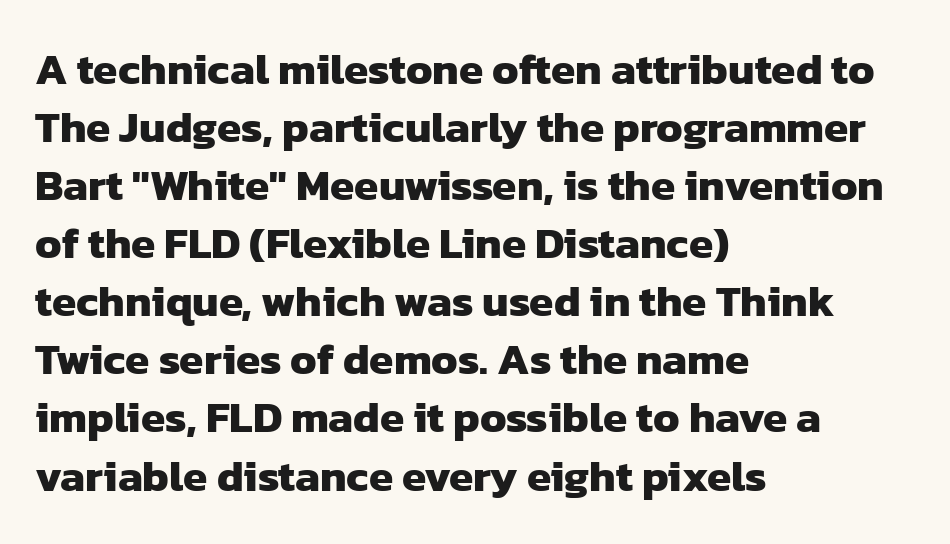
The image shows 44 px heavy sans-serif type; set left-aligned, normal line spacing (1.32x), normal letter spacing, not underlined; low stroke contrast and a medium x-height.
